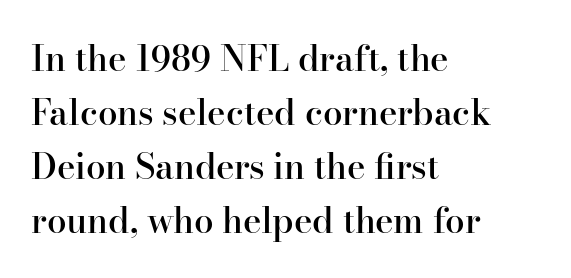
Q: Is the text bold? A: Semi-bold.
Q: Is the text italic (slanted)? A: No, it is upright.
Q: Is the typeface a serif or a sans-serif typeface? A: Serif.
Q: Is the text underlined? A: No.
Q: How is the paragraph aligned? A: Left-aligned.
Q: Is the spacing between letters normal or unusually wide? A: Normal.
Q: Is the spacing between lines tight, normal or loose? A: Normal.
Q: Width (condensed, normal, or wide)? A: Normal.
Q: Stroke contrast? A: High.
Q: x-height? A: Small.
Q: Monospaced? A: No.
